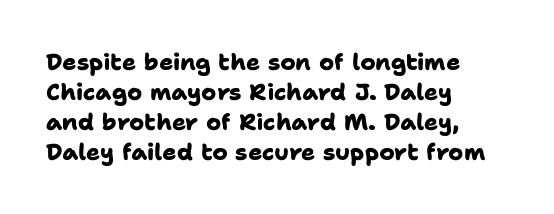
{"bold": "yes", "underline": "no", "align": "left", "line_spacing": "normal", "line_spacing_ratio": 1.3, "letter_spacing": "normal", "letter_spacing_em": 0.0, "glyph_px": 23}
